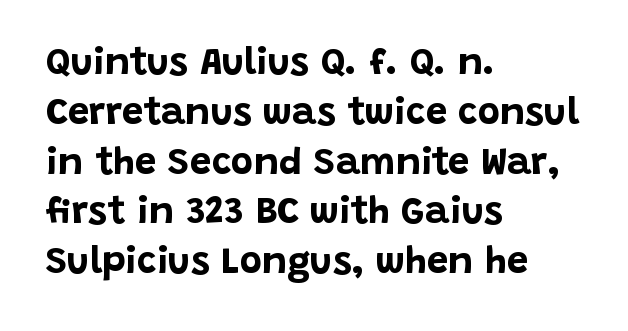
Q: Is the text bold? A: Yes.
Q: Is the text italic (slanted)? A: No, it is upright.
Q: Is the typeface a serif or a sans-serif typeface? A: Sans-serif.
Q: Is the text underlined? A: No.
Q: How is the paragraph aligned? A: Left-aligned.
Q: Is the spacing between letters normal or unusually wide? A: Normal.
Q: Is the spacing between lines tight, normal or loose? A: Normal.
Q: Width (condensed, normal, or wide)? A: Normal.
Q: Stroke contrast? A: Low.
Q: x-height? A: Large.
Q: Monospaced? A: No.
